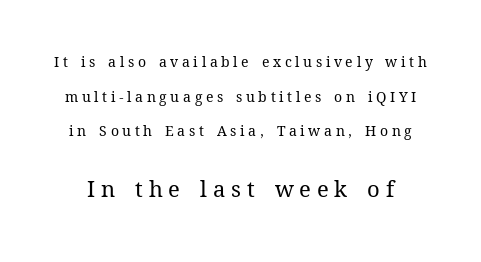
The image shows 22 px text type, upright; set loose line spacing (2.48x), unusually wide letter spacing (+0.26 em), not underlined; the second (bottom) block is 1.57x larger.
